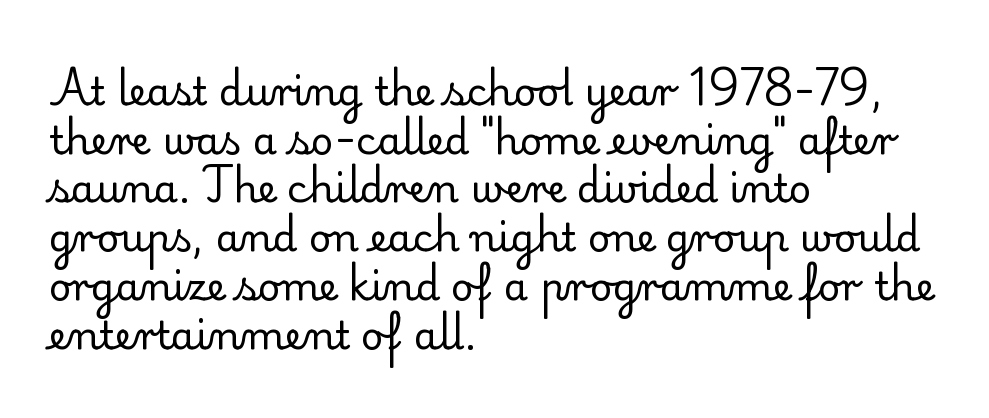
{"serif": "yes", "italic": "no", "bold": "no", "weight": "regular", "width": "normal", "stroke_contrast": "low", "x_height": "small", "monospaced": "no", "underline": "no", "align": "left", "line_spacing": "normal", "line_spacing_ratio": 1.25, "letter_spacing": "normal", "letter_spacing_em": 0.0, "glyph_px": 39}
